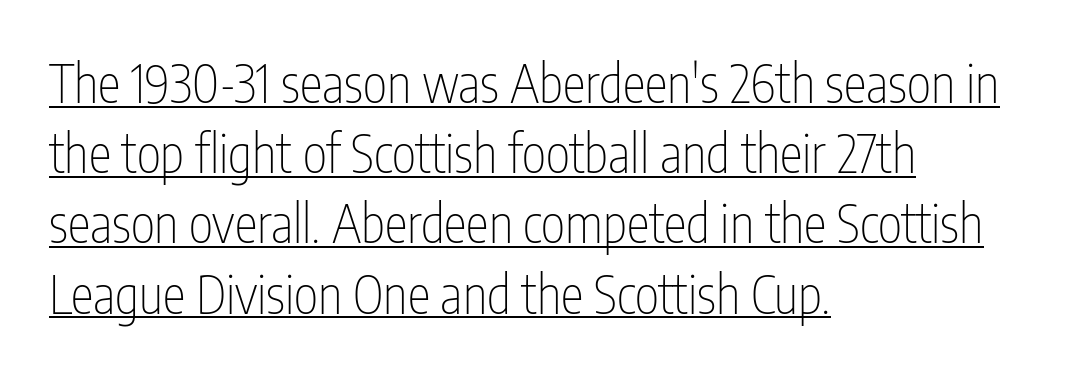
The image shows 52 px thin, condensed sans-serif type, upright; set left-aligned, normal line spacing (1.35x), normal letter spacing, underlined; low stroke contrast and a medium x-height.
